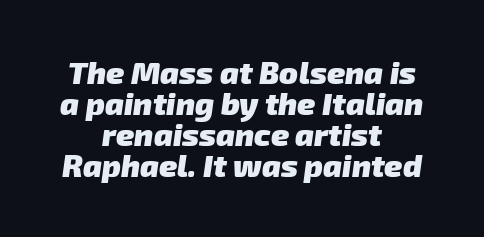
{"serif": "no", "bold": "yes", "weight": "heavy", "width": "normal", "stroke_contrast": "low", "x_height": "medium", "monospaced": "no", "underline": "no", "align": "center", "line_spacing": "tight", "line_spacing_ratio": 1.0, "letter_spacing": "normal", "letter_spacing_em": 0.0, "glyph_px": 31}
